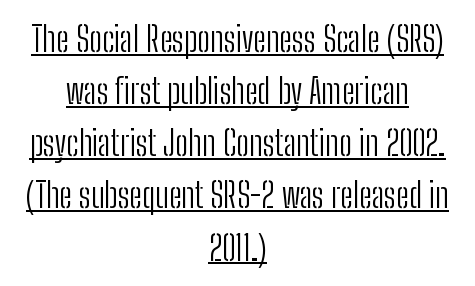
The image shows 35 px light, condensed sans-serif type, upright; set centered, normal line spacing (1.49x), normal letter spacing, underlined; low stroke contrast and a medium x-height.
